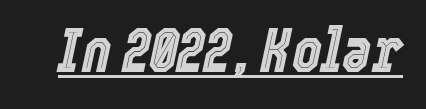
These lines are rendered in a variable-pitch font. Designer's note — italics engaged. The lettering is marked with a stroke running underneath it. Characters follow at the spacing the type designer built in.
